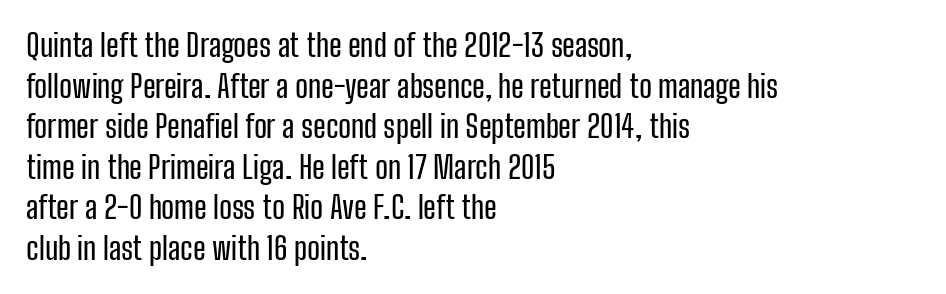
Q: Is the text italic (slanted)? A: No, it is upright.
Q: Is the typeface a serif or a sans-serif typeface? A: Sans-serif.
Q: Is the text underlined? A: No.
Q: How is the paragraph aligned? A: Left-aligned.
Q: Is the spacing between letters normal or unusually wide? A: Normal.
Q: Is the spacing between lines tight, normal or loose? A: Normal.
Q: Width (condensed, normal, or wide)? A: Condensed.
Q: Stroke contrast? A: Low.
Q: x-height? A: Medium.
Q: Monospaced? A: No.
